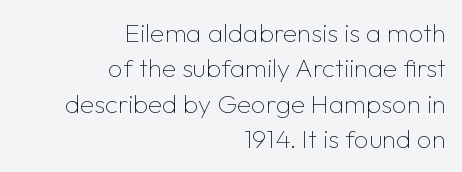
Honestly, there is no underline to notice here at all. A typesetter would mark this as roman, not italic. The compositor pushed each line to the right boundary. Caption: face not bold, strokes unweighted. These lines sit exactly where default settings would place them. The letters sit at their default tracking, neither squeezed nor spread.
